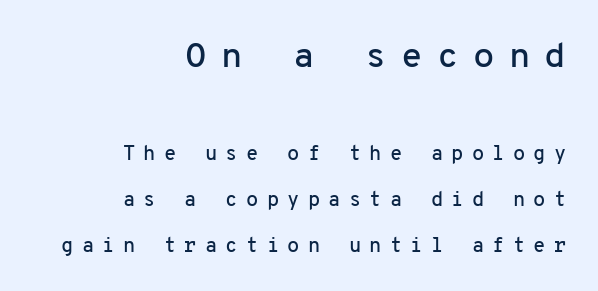
The image shows 35 px sans-serif type, upright, monospaced; set right-aligned, loose line spacing (2.3x), unusually wide letter spacing (+0.41 em), not underlined; the first (top) block is 1.75x larger; low stroke contrast and a medium x-height.
